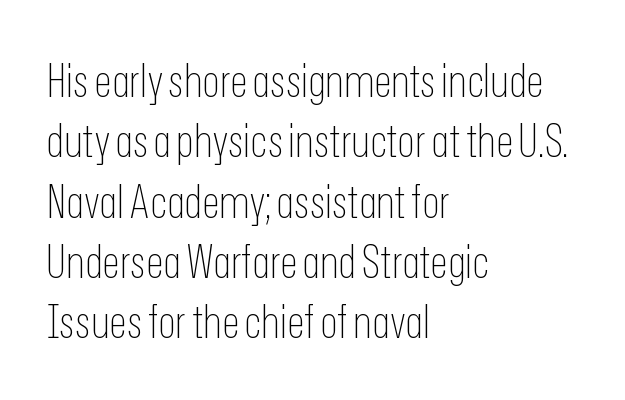
The image shows 46 px thin, condensed sans-serif type, upright; set left-aligned, normal line spacing (1.31x), normal letter spacing, not underlined; low stroke contrast and a medium x-height.
